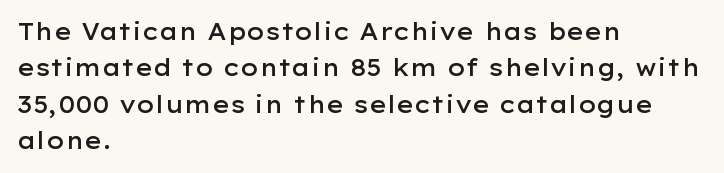
Q: Is the text bold? A: Semi-bold.
Q: Is the text italic (slanted)? A: No, it is upright.
Q: Is the text underlined? A: No.
Q: How is the paragraph aligned? A: Left-aligned.
Q: Is the spacing between letters normal or unusually wide? A: Normal.
Q: Is the spacing between lines tight, normal or loose? A: Normal.
